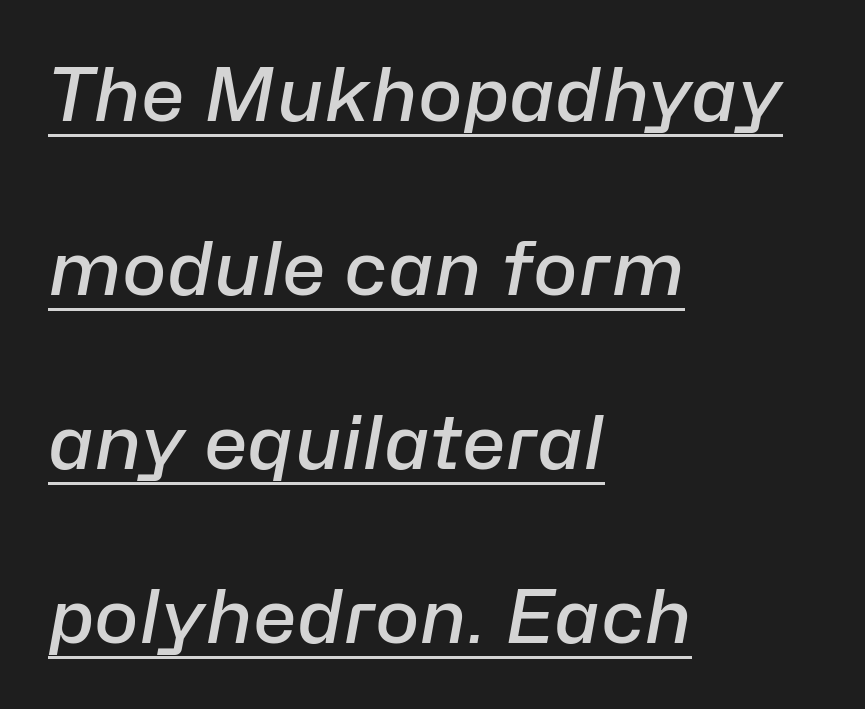
In terms of letterspacing, this is plain default setting. The block of text is sparse from top to bottom, with ample space between rows. Is this a fixed-width face? No — the glyphs have proportional, varying widths. There's an unmistakable incline to the writing here.
